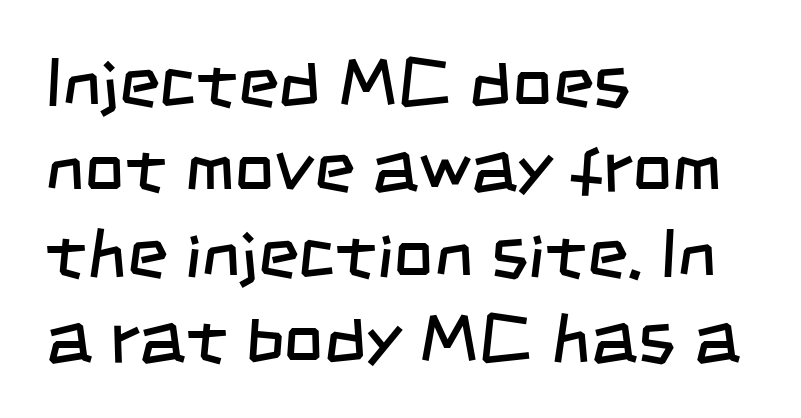
Q: Is the text bold? A: No.
Q: Is the typeface a serif or a sans-serif typeface? A: Sans-serif.
Q: Is the text underlined? A: No.
Q: How is the paragraph aligned? A: Left-aligned.
Q: Is the spacing between letters normal or unusually wide? A: Normal.
Q: Width (condensed, normal, or wide)? A: Condensed.
Q: Stroke contrast? A: Low.
Q: x-height? A: Large.
Q: Monospaced? A: No.
